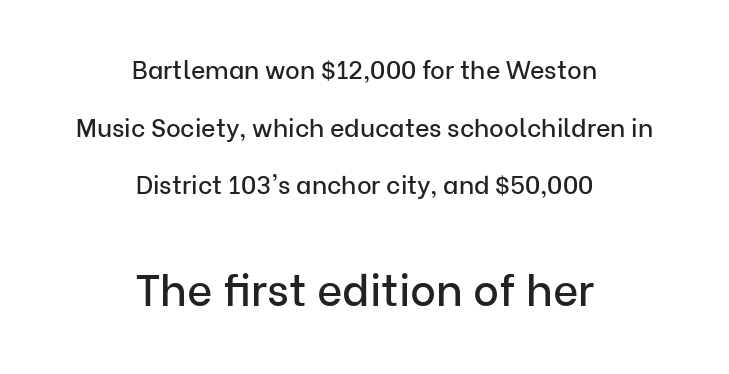
{"serif": "no", "italic": "no", "width": "normal", "stroke_contrast": "low", "x_height": "medium", "monospaced": "no", "underline": "no", "align": "center", "line_spacing": "loose", "line_spacing_ratio": 2.31, "letter_spacing": "normal", "letter_spacing_em": 0.0, "larger_block": "second", "size_ratio": 1.76, "glyph_px": 44}
